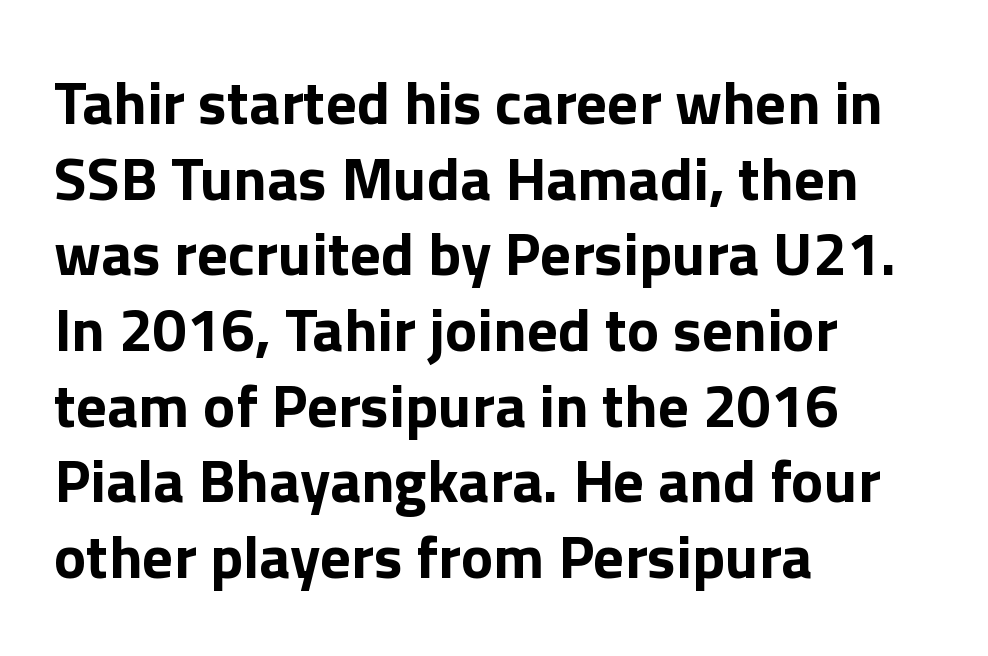
{"serif": "no", "italic": "no", "bold": "yes", "weight": "bold", "width": "normal", "x_height": "medium", "monospaced": "no", "underline": "no", "align": "left", "line_spacing_ratio": 1.24, "letter_spacing": "normal", "letter_spacing_em": 0.0, "glyph_px": 61}
